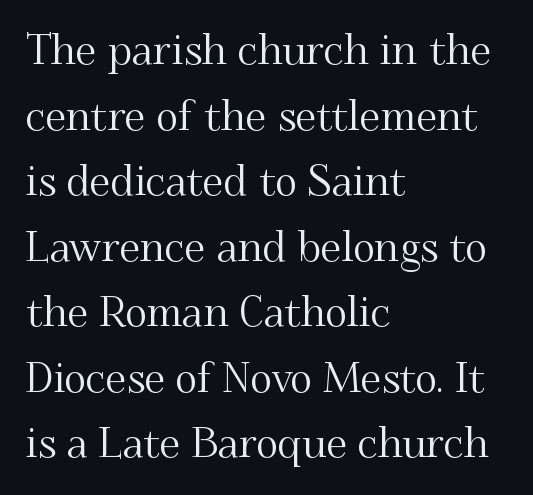
In terms of leading, this rendering sits right in the middle. Descenders are the only things crossing below the line. Words appear dense and cohesive because spacing is normal. If you drew a line through each stem, it would be perfectly vertical. A classic flush-left, rag-right setting is used for this passage. You could not count columns in this text — the font is proportionally spaced.
